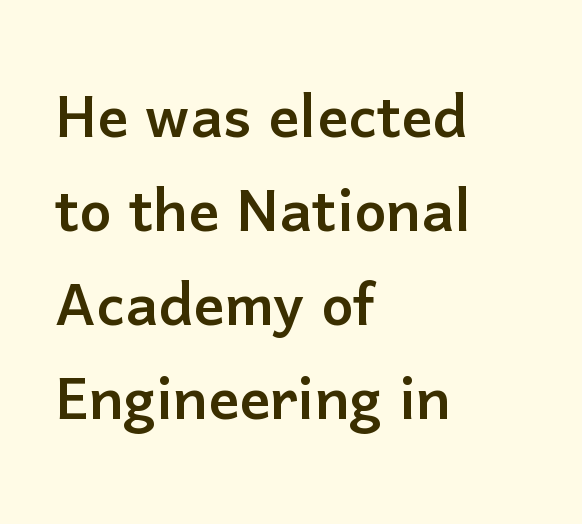
The image shows 77 px sans-serif type, upright; set left-aligned, line spacing 1.22x, normal letter spacing, not underlined; low stroke contrast and a medium x-height.
